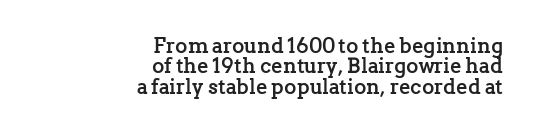
The image shows 21 px bold type, upright; set right-aligned, tight line spacing (0.97x), normal letter spacing, not underlined.
